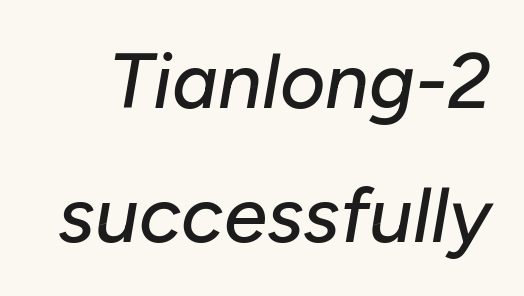
{"italic": "yes", "lean": "right", "slant_degrees": 10, "width": "normal", "stroke_contrast": "low", "x_height": "medium", "monospaced": "no", "underline": "no", "line_spacing_ratio": 1.72, "letter_spacing": "normal", "letter_spacing_em": 0.0, "glyph_px": 78}
